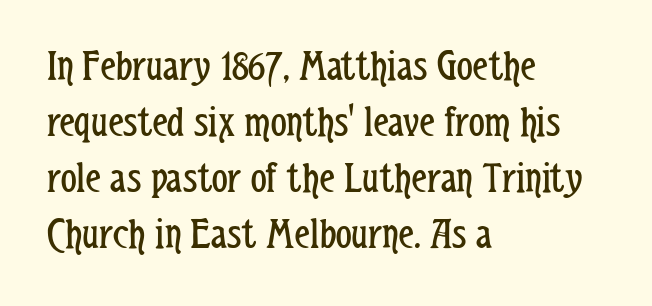
Q: Is the text bold? A: No.
Q: Is the text italic (slanted)? A: No, it is upright.
Q: Is the typeface a serif or a sans-serif typeface? A: Sans-serif.
Q: Is the text underlined? A: No.
Q: How is the paragraph aligned? A: Left-aligned.
Q: Is the spacing between letters normal or unusually wide? A: Normal.
Q: Is the spacing between lines tight, normal or loose? A: Normal.
Q: Width (condensed, normal, or wide)? A: Condensed.
Q: Stroke contrast? A: Low.
Q: x-height? A: Medium.
Q: Monospaced? A: No.
